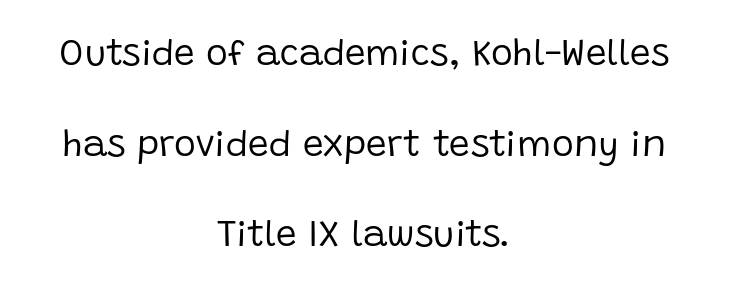
A typesetter would label this face a sans. The lines in this sample share a center point and differ in where they start and stop. Bare-footed words on every line. Varying glyph widths throughout — classic text-font behaviour. This reads as an unemphasized weight, regular at the heaviest.
